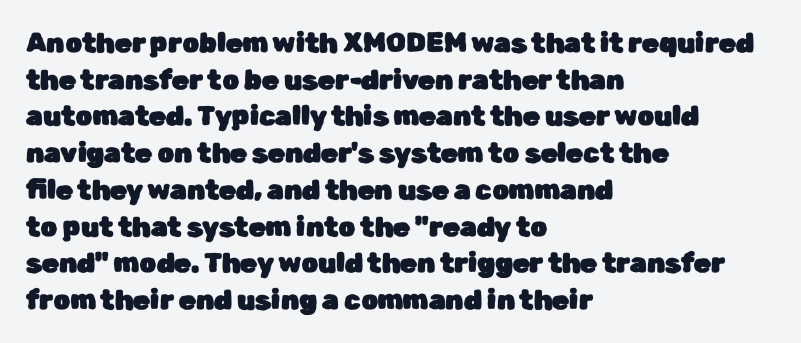
Alignment: flush left. The lettering stays uniformly vertical, giving the passage a roman look. The block of text has a typical density, with ordinary space between rows. Beneath every word, the page is bare. Compared with typical body copy, the letter spacing here is the same.
